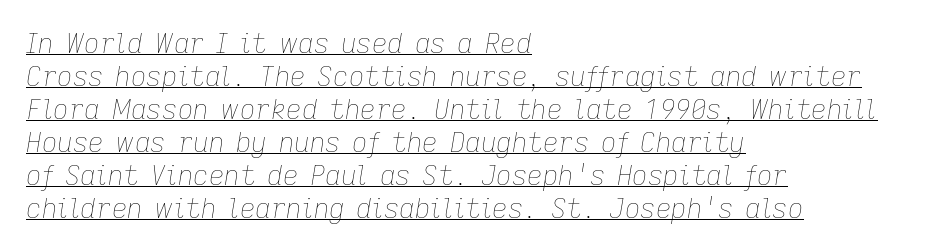
{"italic": "yes", "lean": "right", "slant_degrees": 9, "bold": "no", "underline": "yes", "align": "left", "line_spacing_ratio": 1.22, "letter_spacing": "normal", "letter_spacing_em": 0.0, "glyph_px": 27}
